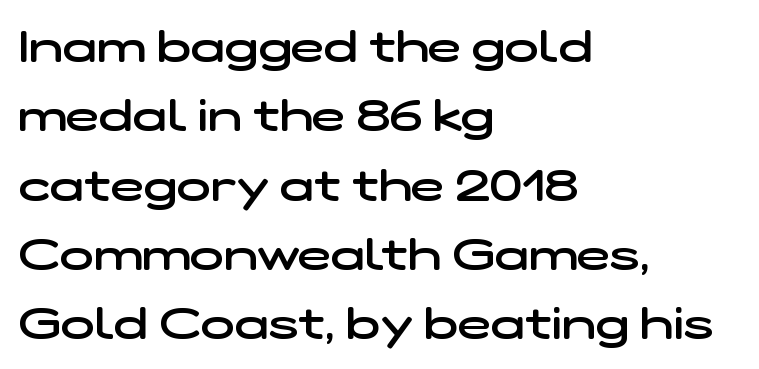
The image shows 45 px semibold, wide sans-serif type; set left-aligned, normal line spacing (1.54x), normal letter spacing, not underlined; low stroke contrast and a medium x-height.
